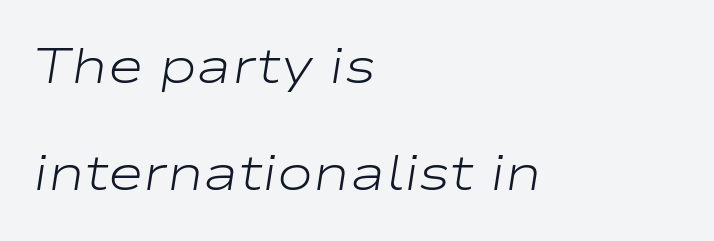
The image shows 49 px light, wide type, italic (leaning right); set left-aligned, loose line spacing (2.18x), normal letter spacing, not underlined; low stroke contrast and a medium x-height.
